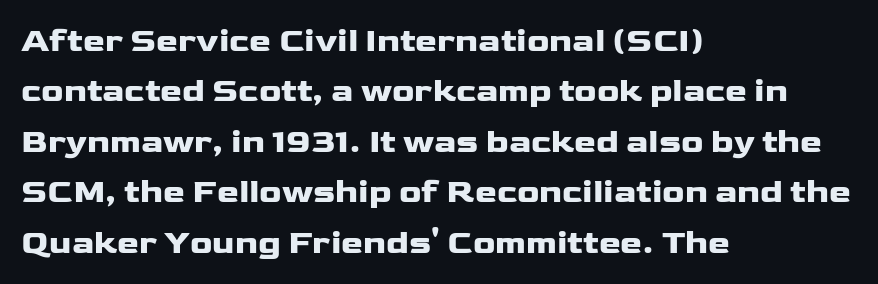
Here the designer chose a conventional face with non-uniform glyph widths. Only glyphs here, with clear space below each row. This is roman type, the default non-slanted kind. Compared with an ordinary text face, these strokes are far heavier — a full bold.
